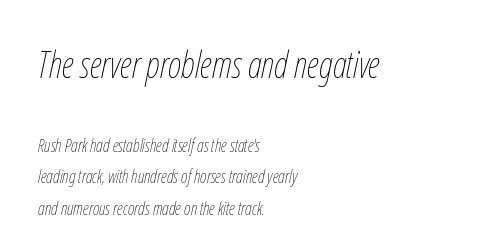
Q: Is the text bold? A: No.
Q: Is the text italic (slanted)? A: Yes, it leans right by about 12 degrees.
Q: Is the text underlined? A: No.
Q: How is the paragraph aligned? A: Left-aligned.
Q: Is the spacing between letters normal or unusually wide? A: Normal.
Q: Which block of text is set in a larger size, the first (top) or the second (bottom)? A: The first (top) one.
Q: Width (condensed, normal, or wide)? A: Condensed.
Q: Stroke contrast? A: Low.
Q: x-height? A: Medium.
Q: Monospaced? A: No.
